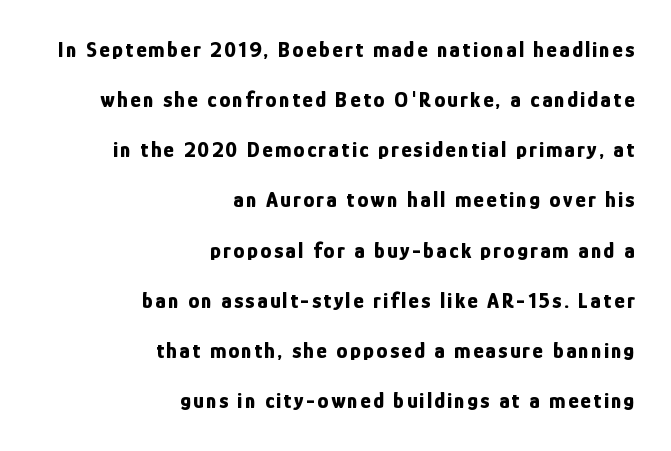
Q: Is the text bold? A: Yes.
Q: Is the text italic (slanted)? A: No, it is upright.
Q: Is the text underlined? A: No.
Q: How is the paragraph aligned? A: Right-aligned.
Q: Is the spacing between lines tight, normal or loose? A: Loose.
